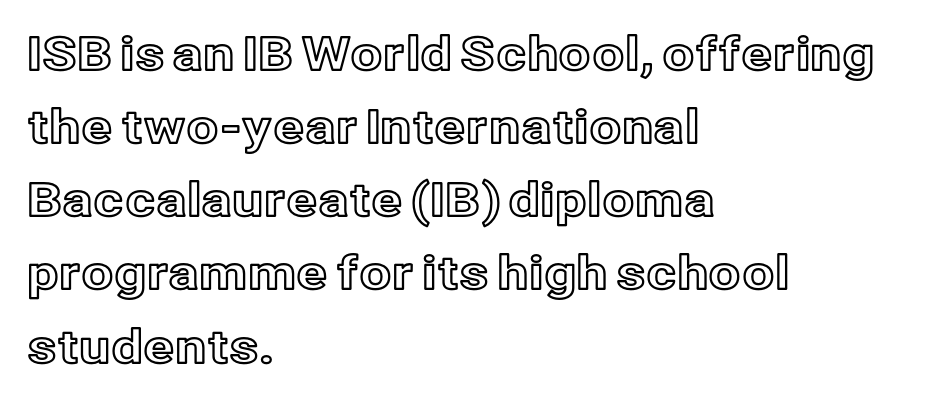
The image shows 46 px text type, upright; set left-aligned, normal line spacing (1.59x), normal letter spacing, not underlined; a medium x-height.
